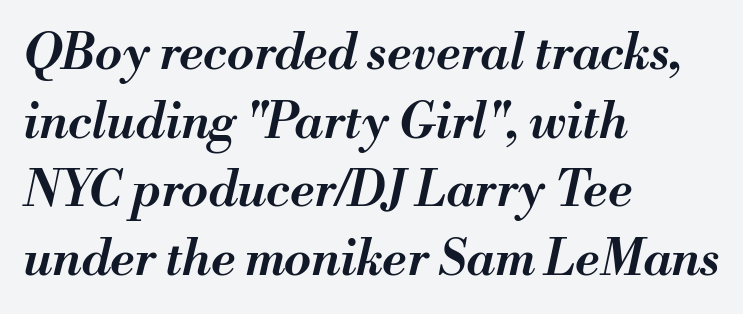
The image shows 49 px semibold type, italic (leaning right); set left-aligned, normal line spacing (1.4x), normal letter spacing, not underlined; medium stroke contrast and a small x-height.
